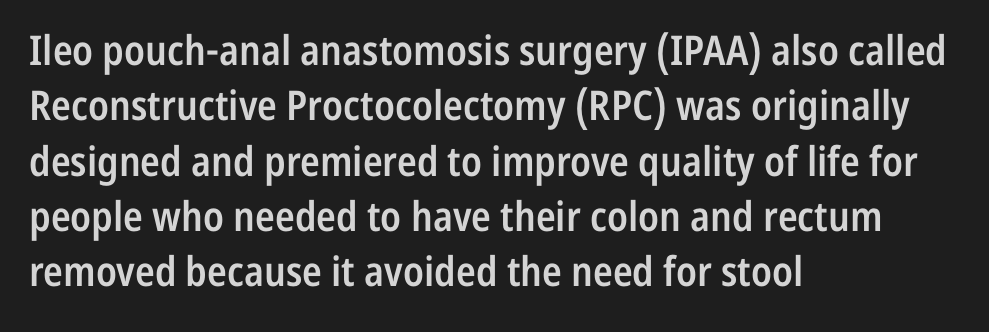
Unlike italic type, these characters show no tilt at all. Nothing unusual about the tracking: characters are spaced as the font intends. The rendering shows plain stroke endings on the letterforms — a sans-serif design. Weight: semibold (demi).
